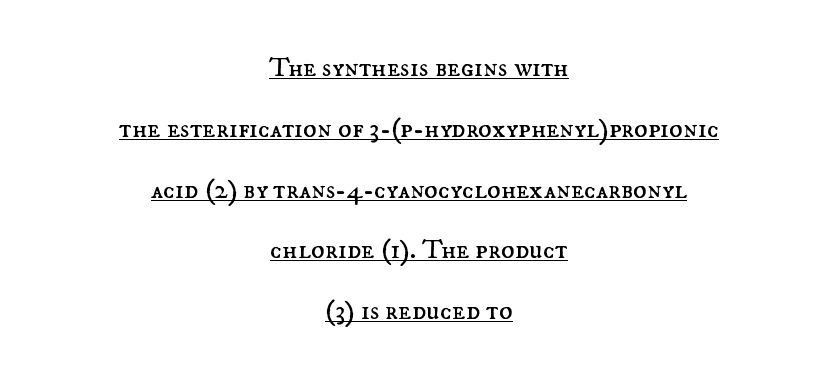
The image shows 28 px regular-weight type, upright; set centered, loose line spacing (2.17x), normal letter spacing, underlined; medium stroke contrast and a small x-height.
